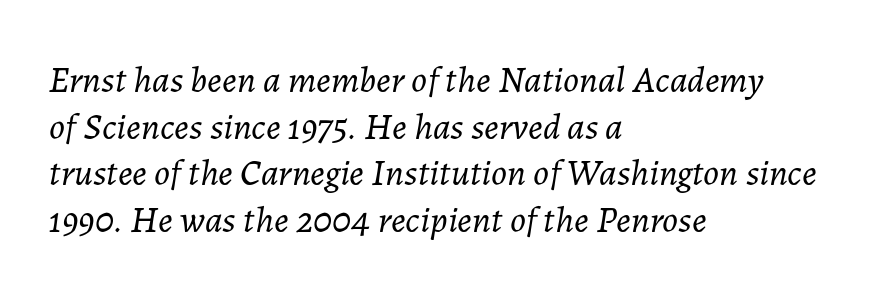
{"italic": "yes", "lean": "right", "slant_degrees": 7, "bold": "no", "weight": "light", "width": "normal", "stroke_contrast": "low", "x_height": "medium", "monospaced": "no", "underline": "no", "align": "left", "line_spacing": "normal", "line_spacing_ratio": 1.26, "letter_spacing": "normal", "letter_spacing_em": 0.0, "glyph_px": 37}
